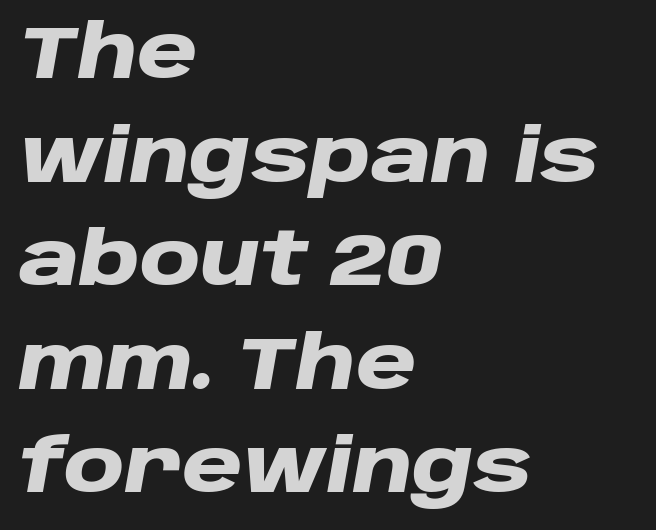
Q: Is the text bold? A: Yes.
Q: Is the text italic (slanted)? A: Yes, it leans right by about 10 degrees.
Q: Is the text underlined? A: No.
Q: How is the paragraph aligned? A: Left-aligned.
Q: Is the spacing between letters normal or unusually wide? A: Normal.
Q: Is the spacing between lines tight, normal or loose? A: Normal.
Q: Width (condensed, normal, or wide)? A: Wide.
Q: Stroke contrast? A: Low.
Q: x-height? A: Large.
Q: Monospaced? A: No.
